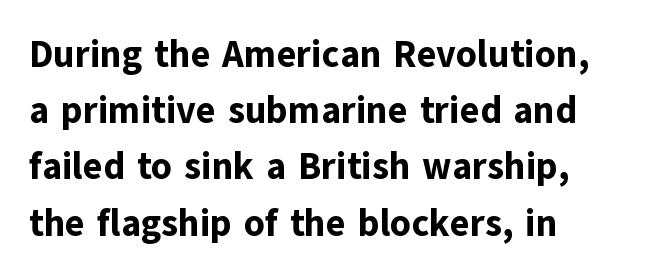
Q: Is the text bold? A: Yes.
Q: Is the text italic (slanted)? A: No, it is upright.
Q: Is the typeface a serif or a sans-serif typeface? A: Sans-serif.
Q: Is the text underlined? A: No.
Q: How is the paragraph aligned? A: Left-aligned.
Q: Is the spacing between letters normal or unusually wide? A: Normal.
Q: Is the spacing between lines tight, normal or loose? A: Normal.
Q: Width (condensed, normal, or wide)? A: Normal.
Q: Stroke contrast? A: Low.
Q: x-height? A: Medium.
Q: Monospaced? A: No.
